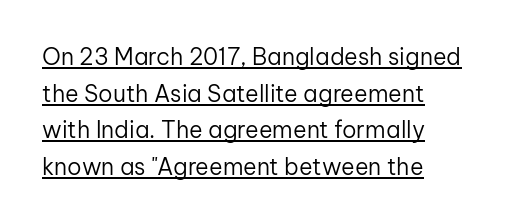
Q: Is the text bold? A: No.
Q: Is the text italic (slanted)? A: No, it is upright.
Q: Is the text underlined? A: Yes.
Q: How is the paragraph aligned? A: Left-aligned.
Q: Is the spacing between letters normal or unusually wide? A: Normal.
Q: Is the spacing between lines tight, normal or loose? A: Normal.
